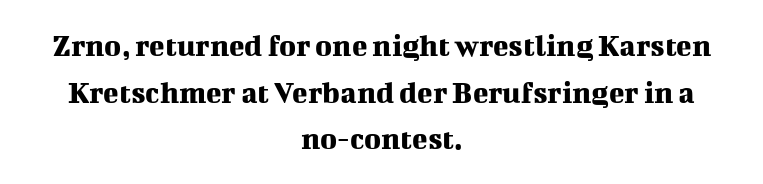
Q: Is the text italic (slanted)? A: No, it is upright.
Q: Is the typeface a serif or a sans-serif typeface? A: Serif.
Q: Is the text underlined? A: No.
Q: How is the paragraph aligned? A: Centered.
Q: Is the spacing between letters normal or unusually wide? A: Normal.
Q: Is the spacing between lines tight, normal or loose? A: Normal.
Q: Width (condensed, normal, or wide)? A: Normal.
Q: Stroke contrast? A: Medium.
Q: x-height? A: Medium.
Q: Monospaced? A: No.
